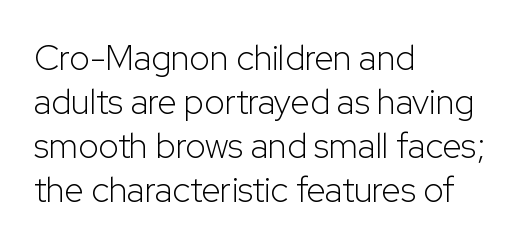
Q: Is the text bold? A: No.
Q: Is the text italic (slanted)? A: No, it is upright.
Q: Is the typeface a serif or a sans-serif typeface? A: Sans-serif.
Q: Is the text underlined? A: No.
Q: How is the paragraph aligned? A: Left-aligned.
Q: Is the spacing between letters normal or unusually wide? A: Normal.
Q: Is the spacing between lines tight, normal or loose? A: Normal.
Q: Width (condensed, normal, or wide)? A: Normal.
Q: Stroke contrast? A: Low.
Q: x-height? A: Medium.
Q: Monospaced? A: No.
